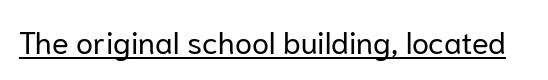
{"serif": "no", "italic": "no", "bold": "no", "weight": "regular", "width": "normal", "stroke_contrast": "low", "x_height": "medium", "monospaced": "no", "underline": "yes", "letter_spacing": "normal", "letter_spacing_em": 0.0, "glyph_px": 31}
